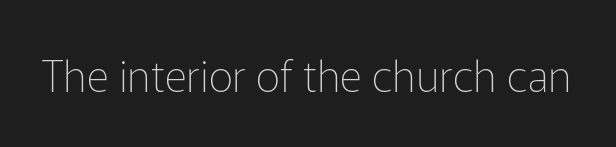
The image shows 43 px thin sans-serif type, upright; set normal letter spacing, not underlined; low stroke contrast and a medium x-height.
